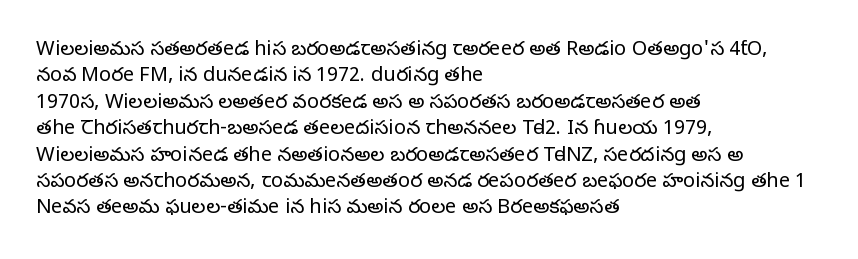
Q: Is the text bold? A: No.
Q: Is the text italic (slanted)? A: No, it is upright.
Q: Is the text underlined? A: No.
Q: How is the paragraph aligned? A: Left-aligned.
Q: Is the spacing between letters normal or unusually wide? A: Normal.
Q: Is the spacing between lines tight, normal or loose? A: Normal.
